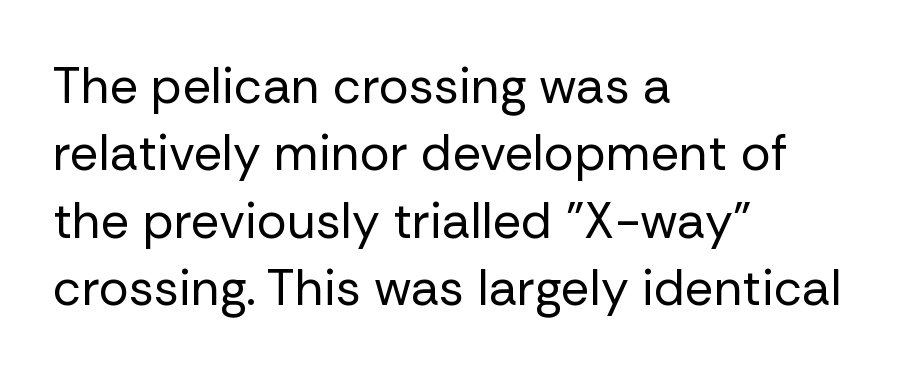
Q: Is the text bold? A: No.
Q: Is the text italic (slanted)? A: No, it is upright.
Q: Is the typeface a serif or a sans-serif typeface? A: Sans-serif.
Q: Is the text underlined? A: No.
Q: How is the paragraph aligned? A: Left-aligned.
Q: Is the spacing between letters normal or unusually wide? A: Normal.
Q: Is the spacing between lines tight, normal or loose? A: Normal.
Q: Width (condensed, normal, or wide)? A: Normal.
Q: Stroke contrast? A: Low.
Q: x-height? A: Medium.
Q: Monospaced? A: No.
